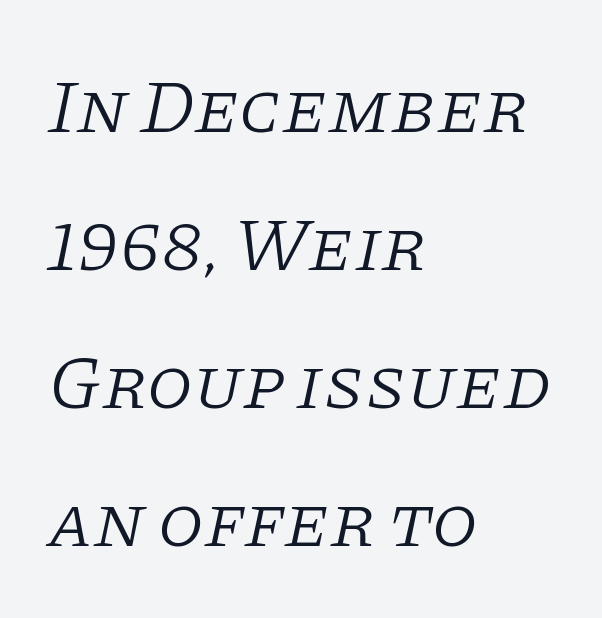
The image shows 75 px light serif type, italic (leaning right); set left-aligned, line spacing 1.84x, normal letter spacing, not underlined; low stroke contrast and a large x-height.
